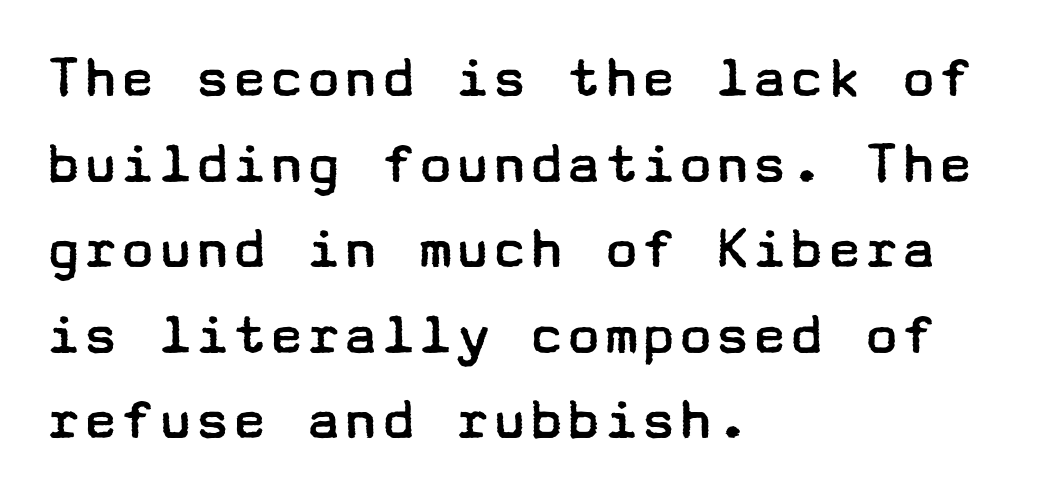
The image shows 62 px regular-weight, wide sans-serif type, upright; set left-aligned, normal line spacing (1.38x), normal letter spacing, not underlined; low stroke contrast and a medium x-height.
